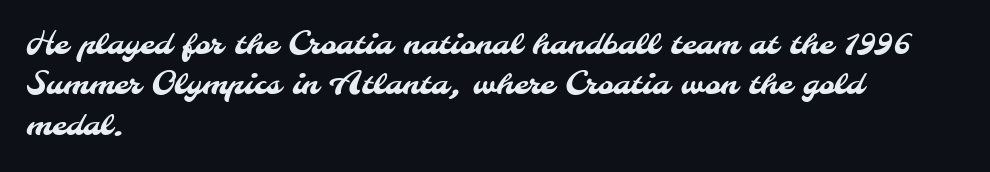
{"serif": "no", "width": "normal", "stroke_contrast": "medium", "x_height": "small", "monospaced": "no", "underline": "no", "align": "left", "line_spacing": "normal", "line_spacing_ratio": 1.35, "letter_spacing": "normal", "letter_spacing_em": 0.0, "glyph_px": 30}
